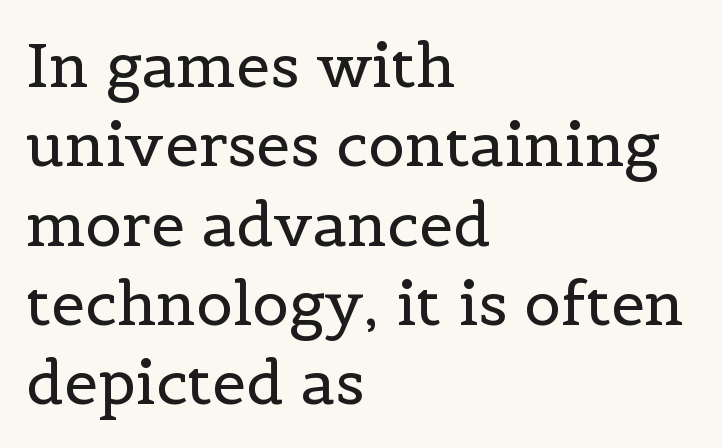
{"serif": "yes", "italic": "no", "bold": "no", "weight": "regular", "width": "normal", "x_height": "medium", "monospaced": "no", "underline": "no", "align": "left", "line_spacing": "normal", "line_spacing_ratio": 1.3, "letter_spacing": "normal", "letter_spacing_em": 0.0, "glyph_px": 61}
